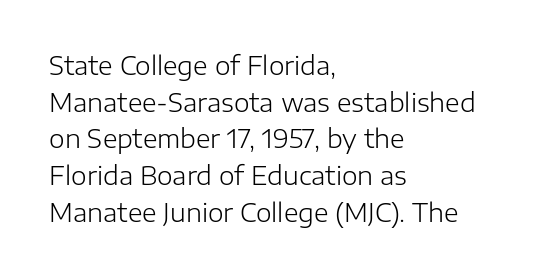
Q: Is the text bold? A: No.
Q: Is the text italic (slanted)? A: No, it is upright.
Q: Is the text underlined? A: No.
Q: How is the paragraph aligned? A: Left-aligned.
Q: Is the spacing between letters normal or unusually wide? A: Normal.
Q: Is the spacing between lines tight, normal or loose? A: Normal.
